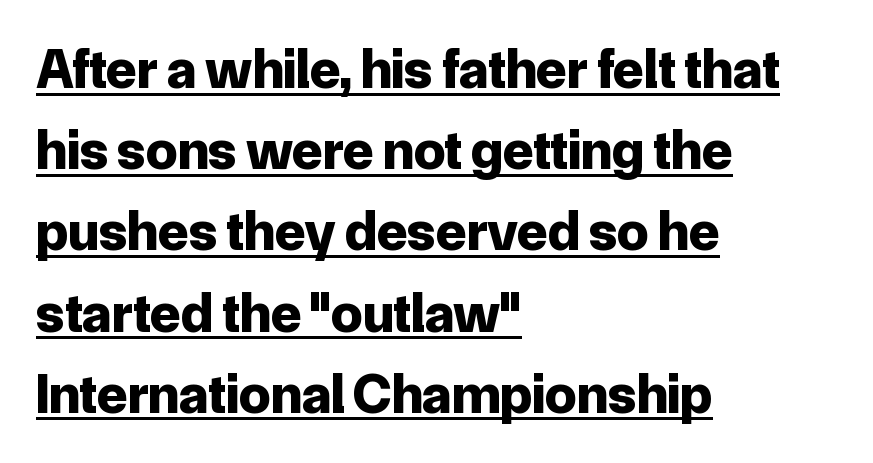
Q: Is the text bold? A: Yes.
Q: Is the text italic (slanted)? A: No, it is upright.
Q: Is the typeface a serif or a sans-serif typeface? A: Sans-serif.
Q: Is the text underlined? A: Yes.
Q: How is the paragraph aligned? A: Left-aligned.
Q: Is the spacing between letters normal or unusually wide? A: Normal.
Q: Is the spacing between lines tight, normal or loose? A: Normal.
Q: Width (condensed, normal, or wide)? A: Normal.
Q: Stroke contrast? A: Low.
Q: x-height? A: Medium.
Q: Monospaced? A: No.
